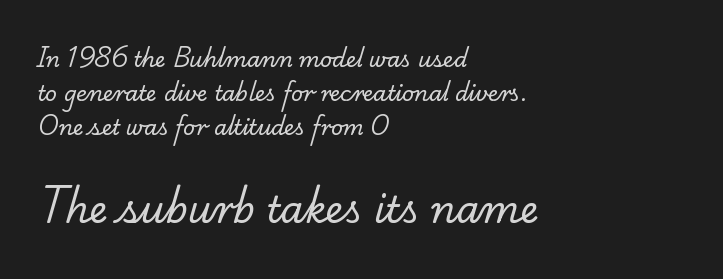
Q: Is the text bold? A: No.
Q: Is the text underlined? A: No.
Q: How is the paragraph aligned? A: Left-aligned.
Q: Is the spacing between letters normal or unusually wide? A: Normal.
Q: Is the spacing between lines tight, normal or loose? A: Normal.
Q: Which block of text is set in a larger size, the first (top) or the second (bottom)? A: The second (bottom) one.
Q: Width (condensed, normal, or wide)? A: Normal.
Q: Stroke contrast? A: Low.
Q: x-height? A: Small.
Q: Monospaced? A: No.
